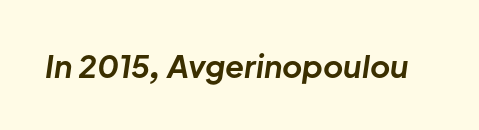
The face used here is proportionally spaced, like ordinary book or web type. How heavy is the stroke? Heavy — this is a bold. Anything drawn beneath the words? Only blank space. The line texture is even and compact thanks to regular tracking.
